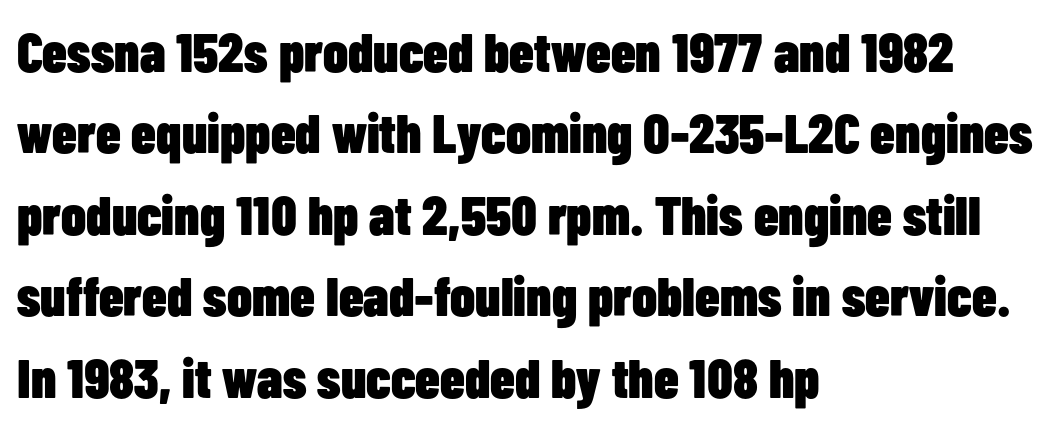
The image shows 55 px heavy, condensed sans-serif type, upright; set left-aligned, normal line spacing (1.48x), normal letter spacing, not underlined; low stroke contrast and a medium x-height.
